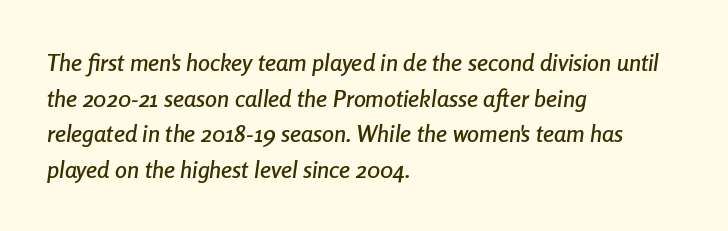
Compared with a centered layout, this one pins lines to the left instead. In terms of leading, this rendering sits right in the middle. Every character sits at an angle, as italics do. Tracking here is standard; glyphs follow each other at the usual distance. Clear beneath every line of the passage.
